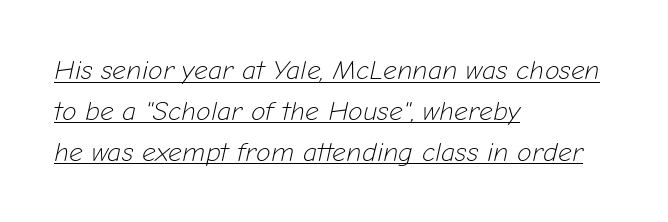
Q: Is the text bold? A: No.
Q: Is the text italic (slanted)? A: Yes, it leans right by about 12 degrees.
Q: Is the text underlined? A: Yes.
Q: How is the paragraph aligned? A: Left-aligned.
Q: Is the spacing between letters normal or unusually wide? A: Normal.
Q: Is the spacing between lines tight, normal or loose? A: Normal.
